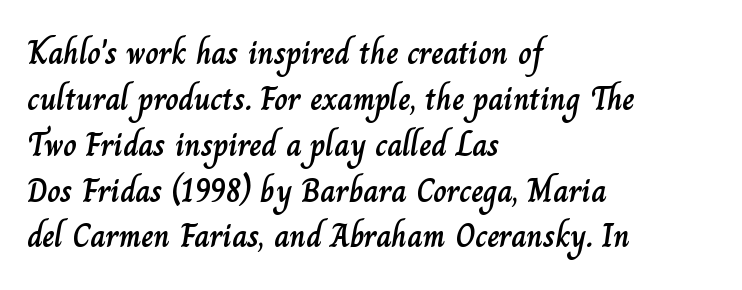
Successive baselines arrive at the customary interval. This sample has the flowing, uneven cadence of proportional lettering. Descenders hang freely into open space.
